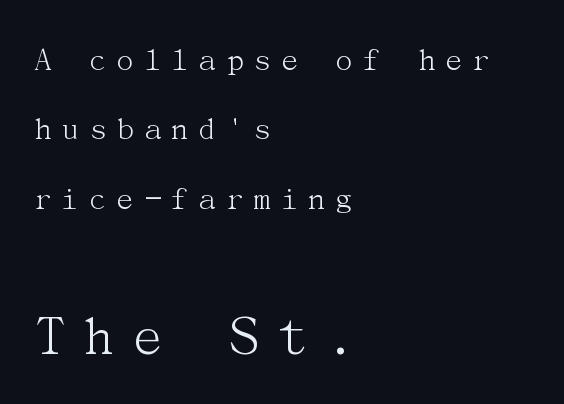
The image shows 60 px light serif type, upright; set left-aligned, loose line spacing (2.04x), unusually wide letter spacing (+0.22 em), not underlined; the second (bottom) block is 1.76x larger; medium stroke contrast and a medium x-height.
